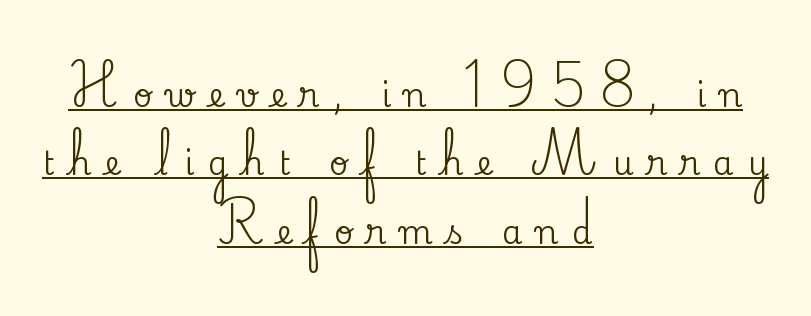
The image shows 33 px serif type, upright; set centered, loose line spacing (2.07x), unusually wide letter spacing (+0.42 em), underlined; medium stroke contrast and a small x-height.
